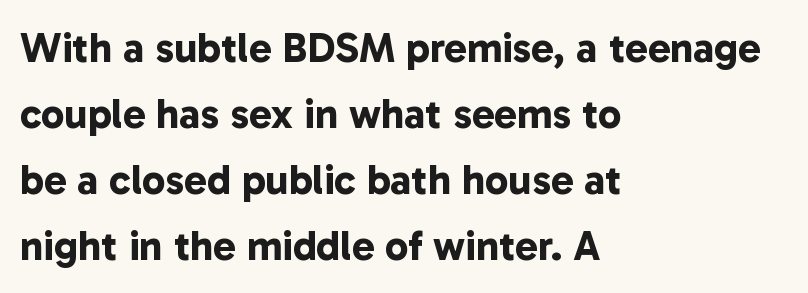
{"serif": "no", "bold": "yes", "weight": "bold", "width": "normal", "stroke_contrast": "low", "x_height": "medium", "monospaced": "no", "underline": "no", "align": "left", "line_spacing": "normal", "line_spacing_ratio": 1.57, "letter_spacing": "normal", "letter_spacing_em": 0.0, "glyph_px": 42}
